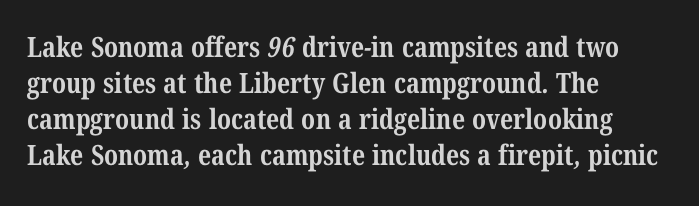
The image shows 28 px bold, condensed serif type; set left-aligned, normal line spacing (1.28x), normal letter spacing, not underlined; medium stroke contrast and a medium x-height.
